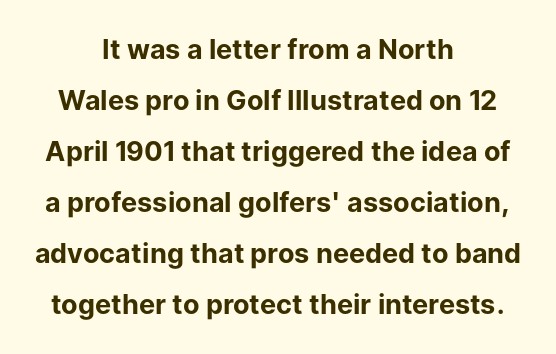
{"italic": "no", "bold": "yes", "underline": "no", "align": "center", "line_spacing_ratio": 1.89, "letter_spacing": "normal", "letter_spacing_em": 0.0, "glyph_px": 27}
